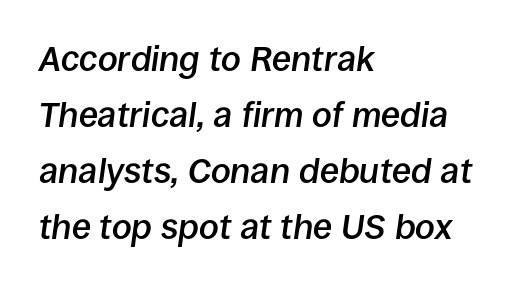
The image shows 35 px semibold type, italic (leaning right); set left-aligned, normal line spacing (1.6x), normal letter spacing, not underlined; low stroke contrast and a large x-height.
